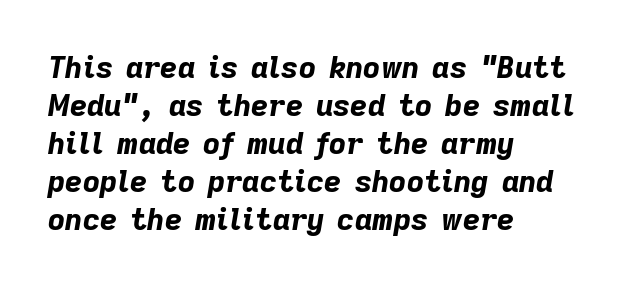
{"italic": "yes", "lean": "right", "slant_degrees": 9, "bold": "yes", "weight": "bold", "width": "normal", "stroke_contrast": "low", "x_height": "medium", "monospaced": "no", "underline": "no", "align": "left", "line_spacing": "normal", "line_spacing_ratio": 1.27, "letter_spacing": "normal", "letter_spacing_em": 0.0, "glyph_px": 30}
